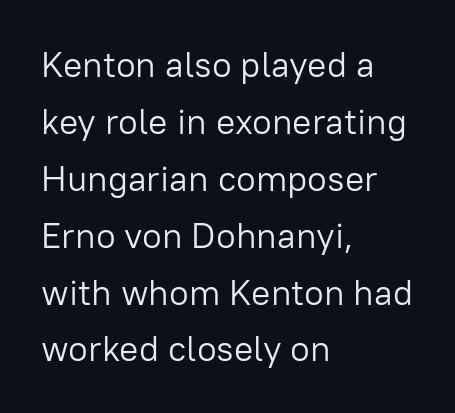
Q: Is the text bold? A: No.
Q: Is the text italic (slanted)? A: No, it is upright.
Q: Is the typeface a serif or a sans-serif typeface? A: Sans-serif.
Q: Is the text underlined? A: No.
Q: How is the paragraph aligned? A: Left-aligned.
Q: Is the spacing between letters normal or unusually wide? A: Normal.
Q: Is the spacing between lines tight, normal or loose? A: Normal.
Q: Width (condensed, normal, or wide)? A: Normal.
Q: Stroke contrast? A: Low.
Q: x-height? A: Medium.
Q: Monospaced? A: No.
